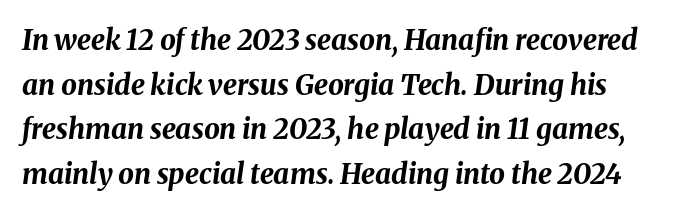
You could not count columns in this text — the font is proportionally spaced. The passage shown stacks its lines at a standard gap. Bold? Absolutely — the strokes are thick and heavy. Standard letterfit; no display-style spreading of the glyphs. Underline: absent.
